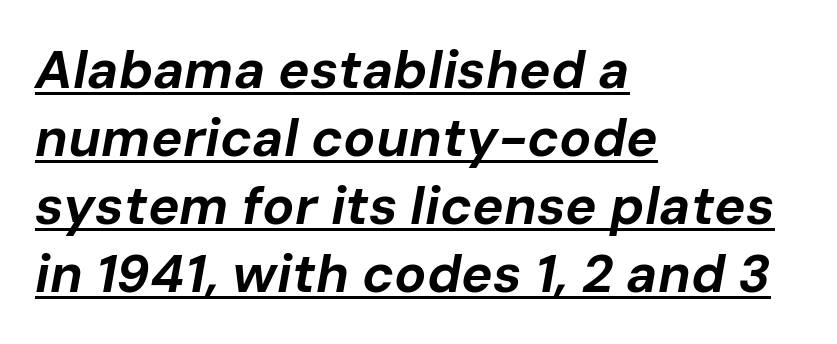
{"italic": "yes", "lean": "right", "slant_degrees": 10, "bold": "yes", "weight": "bold", "width": "normal", "stroke_contrast": "low", "x_height": "medium", "monospaced": "no", "underline": "yes", "align": "left", "line_spacing": "normal", "line_spacing_ratio": 1.28, "letter_spacing": "normal", "letter_spacing_em": 0.0, "glyph_px": 53}
